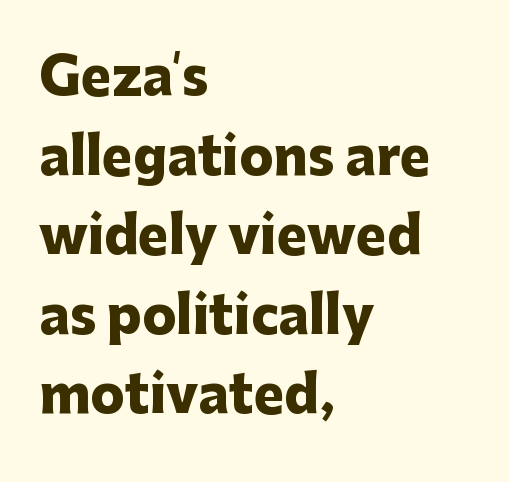
The image shows 51 px heavy sans-serif type, upright; set left-aligned, normal line spacing (1.56x), normal letter spacing, not underlined; low stroke contrast and a medium x-height.
